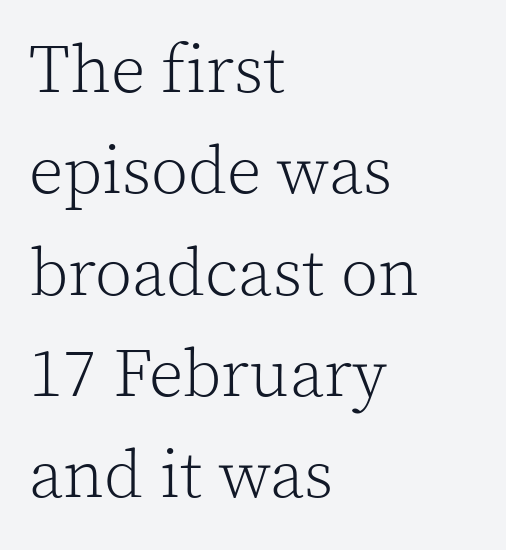
The image shows 68 px light serif type, upright; set left-aligned, normal line spacing (1.49x), normal letter spacing, not underlined; a medium x-height.
